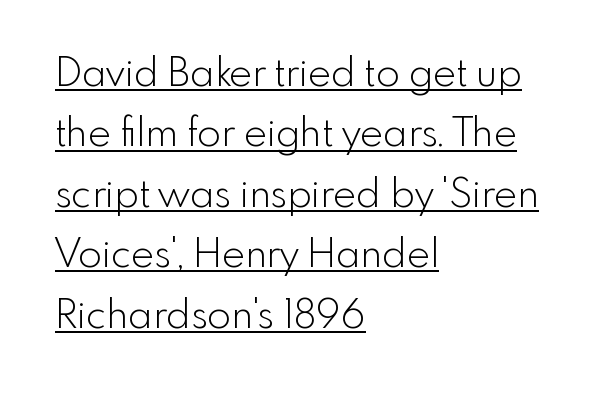
Q: Is the text bold? A: No.
Q: Is the text italic (slanted)? A: No, it is upright.
Q: Is the typeface a serif or a sans-serif typeface? A: Sans-serif.
Q: Is the text underlined? A: Yes.
Q: How is the paragraph aligned? A: Left-aligned.
Q: Is the spacing between letters normal or unusually wide? A: Normal.
Q: Is the spacing between lines tight, normal or loose? A: Normal.
Q: Width (condensed, normal, or wide)? A: Normal.
Q: x-height? A: Small.
Q: Monospaced? A: No.
